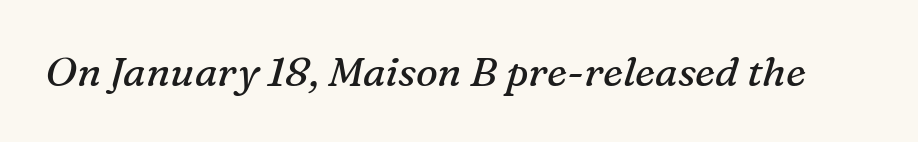
Each letter's strokes conclude with small projecting serifs. The gaps between neighbouring characters are ordinary and unremarkable. The rendering uses natural spacing where letterforms have individual widths. No letter is thick-stroked: the sample isn't bold.
